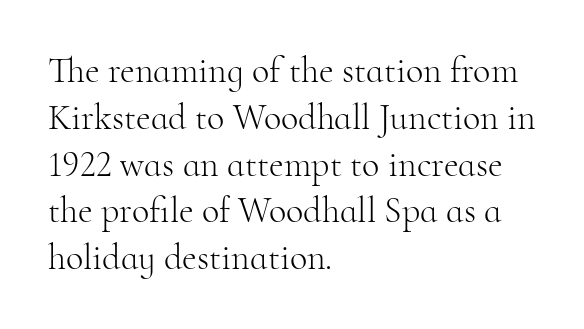
Q: Is the text bold? A: No.
Q: Is the text italic (slanted)? A: No, it is upright.
Q: Is the typeface a serif or a sans-serif typeface? A: Serif.
Q: Is the text underlined? A: No.
Q: How is the paragraph aligned? A: Left-aligned.
Q: Is the spacing between letters normal or unusually wide? A: Normal.
Q: Is the spacing between lines tight, normal or loose? A: Normal.
Q: Width (condensed, normal, or wide)? A: Normal.
Q: Stroke contrast? A: High.
Q: x-height? A: Small.
Q: Monospaced? A: No.
